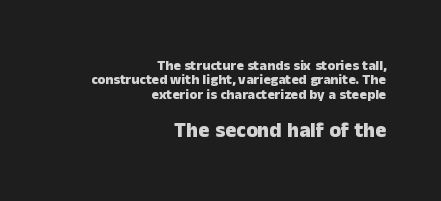
{"italic": "no", "bold": "yes", "underline": "no", "align": "right", "line_spacing": "tight", "line_spacing_ratio": 1.02, "letter_spacing": "normal", "letter_spacing_em": 0.0, "larger_block": "second", "size_ratio": 1.5, "glyph_px": 21}
